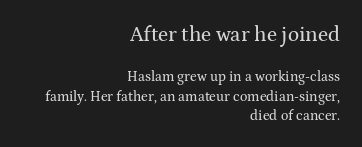
The image shows 21 px text type, upright; set right-aligned, normal line spacing (1.4x), normal letter spacing, not underlined; the first (top) block is 1.5x larger.
